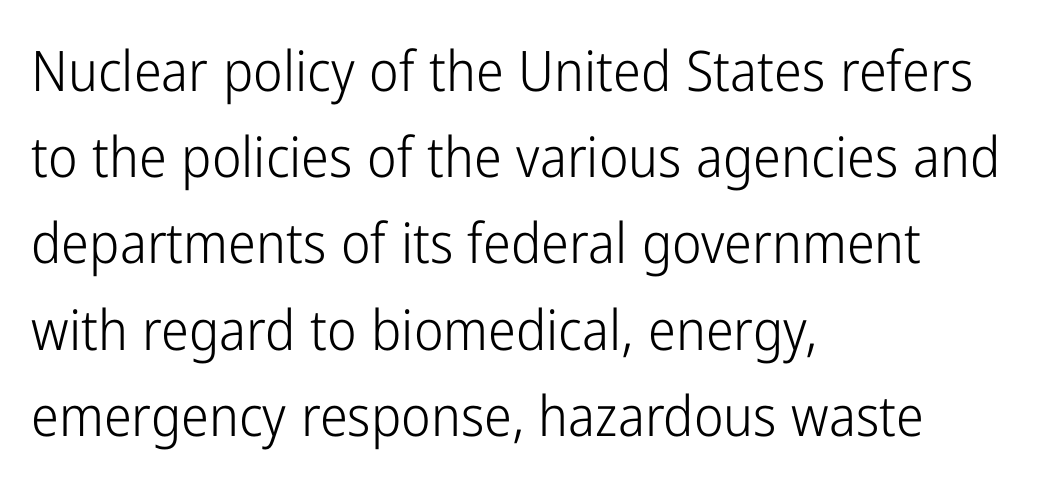
This sample has the flowing, uneven cadence of proportional lettering. Notice how the stems are strictly vertical — no italics here. No feet cap the strokes, marking this as sans-serif type. The face looks like a standard text weight, possibly lighter. The rows are spaced the way most documents space them.
